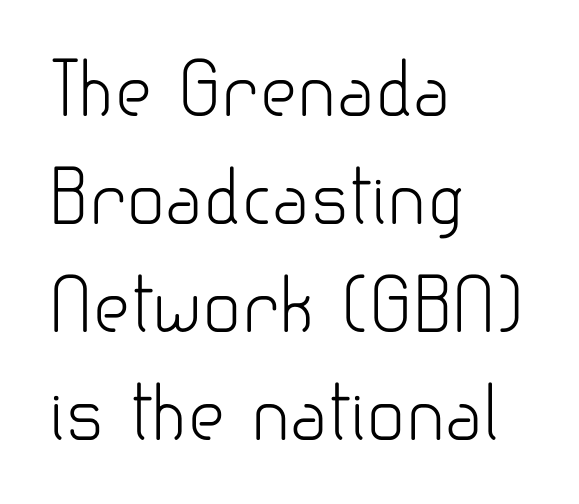
{"serif": "no", "italic": "no", "bold": "no", "weight": "light", "width": "normal", "stroke_contrast": "low", "x_height": "small", "monospaced": "no", "underline": "no", "align": "left", "line_spacing": "normal", "line_spacing_ratio": 1.5, "letter_spacing": "normal", "letter_spacing_em": 0.0, "glyph_px": 72}
